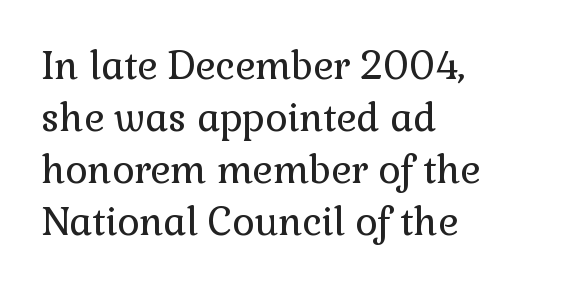
{"serif": "yes", "italic": "no", "bold": "no", "weight": "regular", "width": "normal", "stroke_contrast": "low", "x_height": "medium", "monospaced": "no", "underline": "no", "align": "left", "line_spacing": "normal", "line_spacing_ratio": 1.37, "letter_spacing": "normal", "letter_spacing_em": 0.0, "glyph_px": 38}
